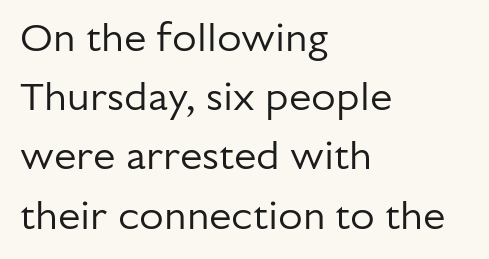
These lines stack with their left ends in a neat column. Each stroke keeps to a modest, everyday thickness or less. The glyphs are unaccompanied by any horizontal stroke below them. The face used here is a sans, in the tradition of grotesques and geometrics.
